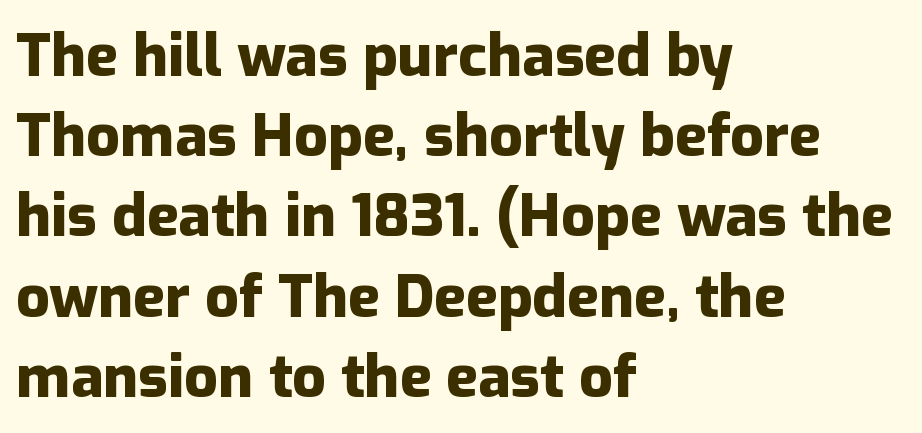
The image shows 59 px heavy sans-serif type, upright; set left-aligned, normal line spacing (1.36x), normal letter spacing, not underlined; low stroke contrast and a medium x-height.
